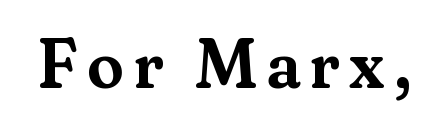
Small tapered or slab feet sit at the stroke ends, so this counts as serif. Stems and bowls a touch heavier than normal — semibold. It's the straight-up-and-down kind of type. The rendering uses natural spacing where letterforms have individual widths.
